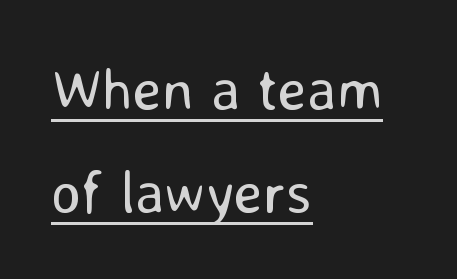
The rendering uses natural spacing where letterforms have individual widths. Does the lettering tilt? It doesn't — this is upright. You could call the tracking neutral — neither tight nor loose. Left-aligned paragraph, ragged on the right.
